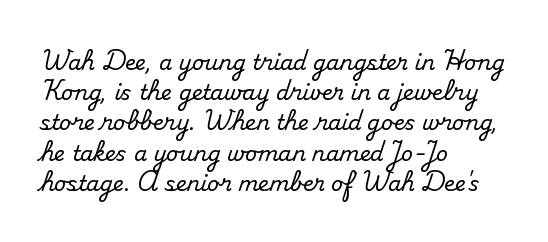
The image shows 21 px text type; set left-aligned, normal line spacing (1.44x), normal letter spacing, not underlined.
